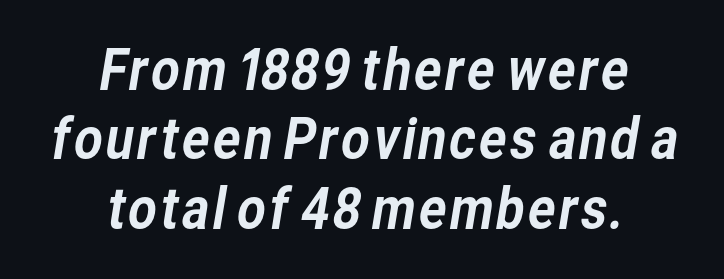
The image shows 56 px sans-serif type; set centered, line spacing 1.24x, normal letter spacing, not underlined; low stroke contrast and a medium x-height.
